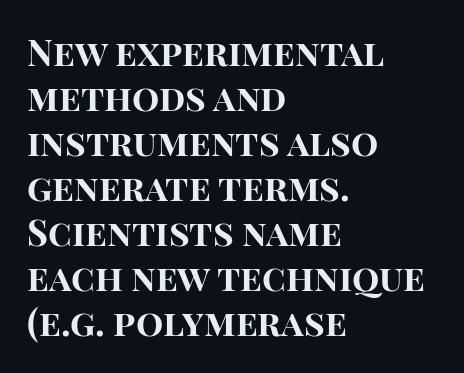
{"serif": "no", "italic": "no", "bold": "yes", "weight": "bold", "width": "normal", "stroke_contrast": "high", "x_height": "large", "monospaced": "no", "underline": "no", "align": "left", "line_spacing": "normal", "line_spacing_ratio": 1.25, "letter_spacing": "normal", "letter_spacing_em": 0.0, "glyph_px": 36}
